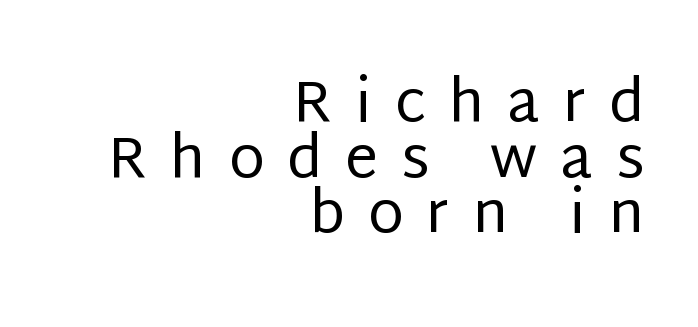
{"serif": "no", "italic": "no", "bold": "no", "weight": "regular", "width": "normal", "stroke_contrast": "low", "x_height": "large", "monospaced": "no", "underline": "no", "align": "right", "line_spacing": "tight", "line_spacing_ratio": 0.96, "letter_spacing": "wide", "letter_spacing_em": 0.4, "glyph_px": 58}
